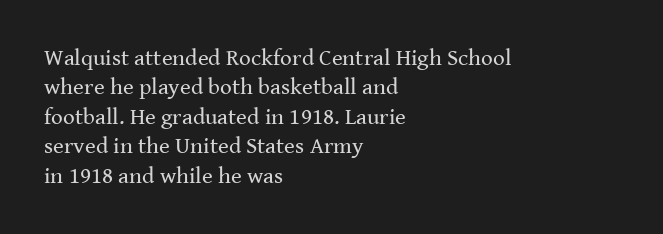
{"italic": "no", "bold": "no", "underline": "no", "align": "left", "line_spacing": "normal", "line_spacing_ratio": 1.28, "letter_spacing": "normal", "letter_spacing_em": 0.0, "glyph_px": 23}
